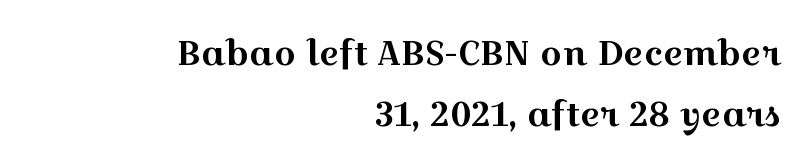
These lines are rendered in a variable-pitch font. Words float on clear page, feet unadorned. The typesetter chose a ragged-left arrangement here. Look at the bottom of the vertical strokes: they flare into serifs here. Nothing unusual about the tracking: characters are spaced as the font intends.
